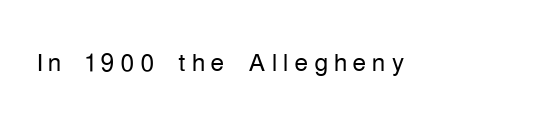
Q: Is the text bold? A: No.
Q: Is the text italic (slanted)? A: No, it is upright.
Q: Is the typeface a serif or a sans-serif typeface? A: Sans-serif.
Q: Is the text underlined? A: No.
Q: Width (condensed, normal, or wide)? A: Condensed.
Q: Stroke contrast? A: Low.
Q: x-height? A: Medium.
Q: Monospaced? A: No.
